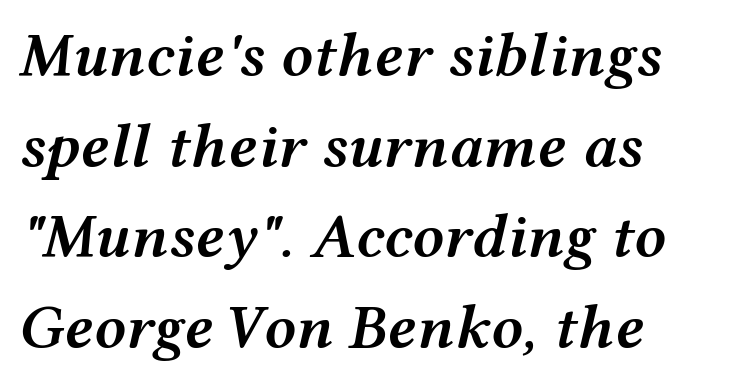
{"italic": "yes", "lean": "right", "slant_degrees": 12, "bold": "semi", "weight": "semibold", "width": "wide", "stroke_contrast": "medium", "x_height": "medium", "monospaced": "no", "underline": "no", "align": "left", "line_spacing": "normal", "line_spacing_ratio": 1.44, "letter_spacing": "normal", "letter_spacing_em": 0.0, "glyph_px": 63}
